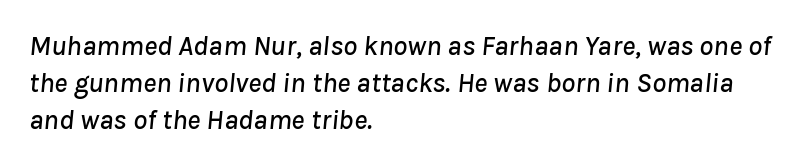
Q: Is the text italic (slanted)? A: Yes, it leans right by about 8 degrees.
Q: Is the text underlined? A: No.
Q: How is the paragraph aligned? A: Left-aligned.
Q: Is the spacing between letters normal or unusually wide? A: Normal.
Q: Is the spacing between lines tight, normal or loose? A: Normal.
Q: Width (condensed, normal, or wide)? A: Normal.
Q: Stroke contrast? A: Low.
Q: x-height? A: Medium.
Q: Monospaced? A: No.
